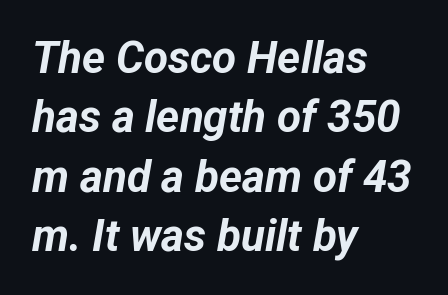
Q: Is the text bold? A: Yes.
Q: Is the text italic (slanted)? A: Yes, it leans right by about 12 degrees.
Q: Is the text underlined? A: No.
Q: How is the paragraph aligned? A: Left-aligned.
Q: Is the spacing between letters normal or unusually wide? A: Normal.
Q: Is the spacing between lines tight, normal or loose? A: Normal.
Q: Width (condensed, normal, or wide)? A: Normal.
Q: Stroke contrast? A: Low.
Q: x-height? A: Medium.
Q: Monospaced? A: No.
